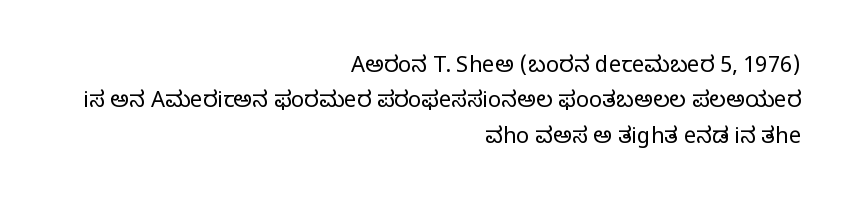
{"italic": "no", "bold": "no", "underline": "no", "align": "right", "line_spacing": "normal", "line_spacing_ratio": 1.61, "letter_spacing": "normal", "letter_spacing_em": 0.0, "glyph_px": 22}
